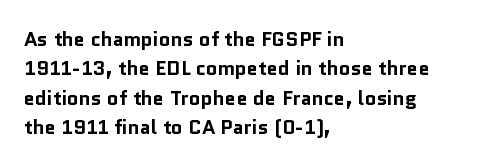
{"italic": "no", "bold": "yes", "underline": "no", "align": "left", "line_spacing": "normal", "line_spacing_ratio": 1.47, "letter_spacing": "normal", "letter_spacing_em": 0.0, "glyph_px": 20}
